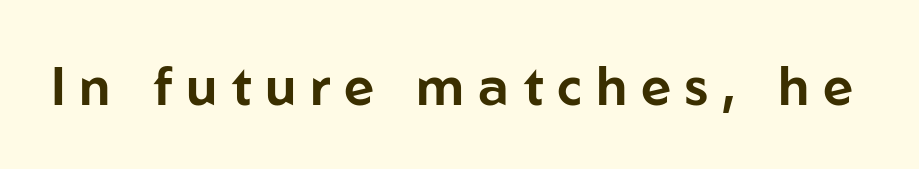
{"serif": "no", "italic": "no", "width": "normal", "stroke_contrast": "low", "x_height": "medium", "monospaced": "no", "underline": "no", "letter_spacing": "wide", "letter_spacing_em": 0.26, "glyph_px": 53}
